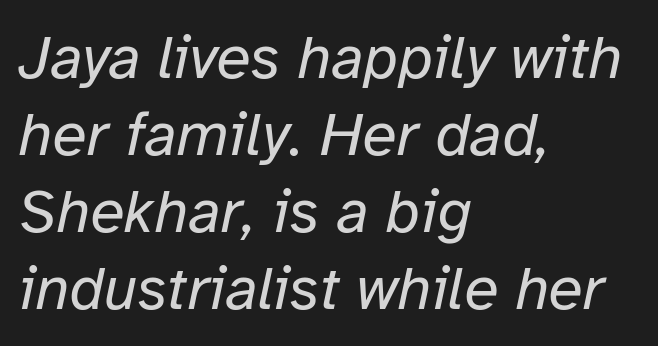
Q: Is the text bold? A: No.
Q: Is the text italic (slanted)? A: Yes, it leans right by about 12 degrees.
Q: Is the text underlined? A: No.
Q: How is the paragraph aligned? A: Left-aligned.
Q: Is the spacing between letters normal or unusually wide? A: Normal.
Q: Width (condensed, normal, or wide)? A: Normal.
Q: Stroke contrast? A: Low.
Q: x-height? A: Medium.
Q: Monospaced? A: No.
